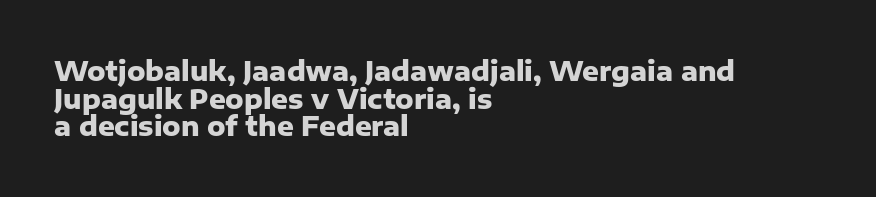
The image shows 26 px bold type, upright; set left-aligned, tight line spacing (1.06x), normal letter spacing, not underlined.
